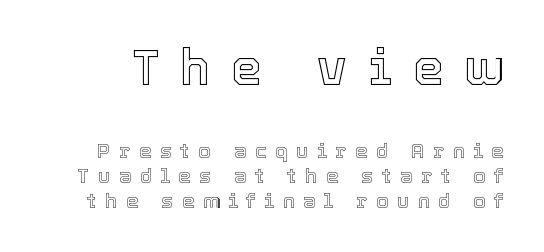
Q: Is the text italic (slanted)? A: No, it is upright.
Q: Is the text underlined? A: No.
Q: Is the spacing between letters normal or unusually wide? A: Unusually wide.
Q: Which block of text is set in a larger size, the first (top) or the second (bottom)? A: The first (top) one.
Q: Width (condensed, normal, or wide)? A: Normal.
Q: x-height? A: Medium.
Q: Monospaced? A: No.
